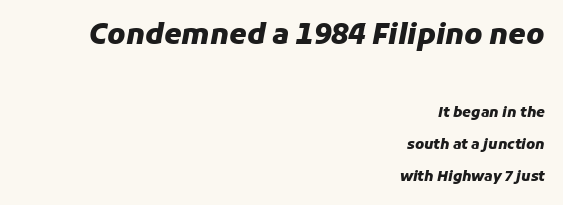
{"italic": "yes", "lean": "right", "slant_degrees": 11, "bold": "yes", "weight": "heavy", "width": "normal", "stroke_contrast": "low", "x_height": "medium", "monospaced": "no", "underline": "no", "align": "right", "line_spacing": "loose", "line_spacing_ratio": 2.27, "letter_spacing": "normal", "letter_spacing_em": 0.0, "larger_block": "first", "size_ratio": 2.0, "glyph_px": 28}
